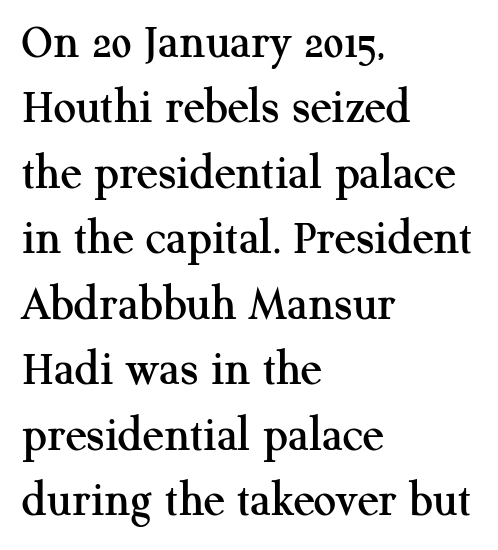
Unlike a clean sans, this face finishes its strokes with serifs. Does the lettering tilt? It doesn't — this is upright. The passage shown has conventional tracking throughout. The space between consecutive lines is moderate. The area under the type is left untouched. Each letter keeps its own natural width here, so spacing adapts to shape.
